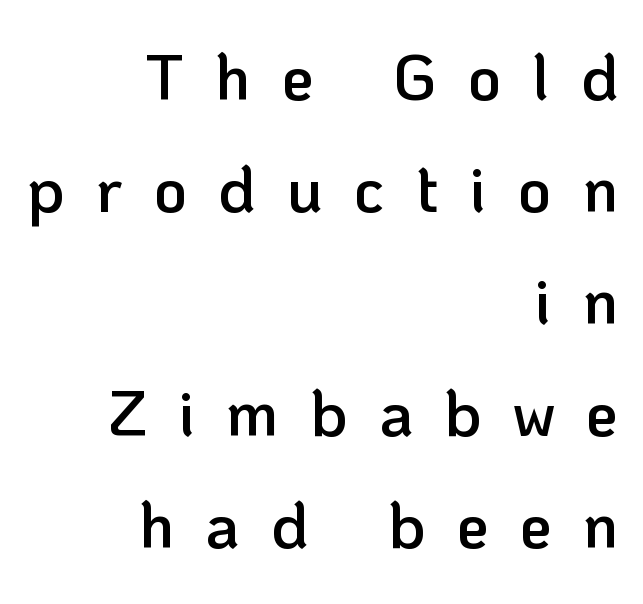
Q: Is the text bold? A: Semi-bold.
Q: Is the text italic (slanted)? A: No, it is upright.
Q: Is the typeface a serif or a sans-serif typeface? A: Sans-serif.
Q: Is the text underlined? A: No.
Q: How is the paragraph aligned? A: Right-aligned.
Q: Is the spacing between letters normal or unusually wide? A: Unusually wide.
Q: Width (condensed, normal, or wide)? A: Normal.
Q: Stroke contrast? A: Low.
Q: x-height? A: Medium.
Q: Monospaced? A: No.
